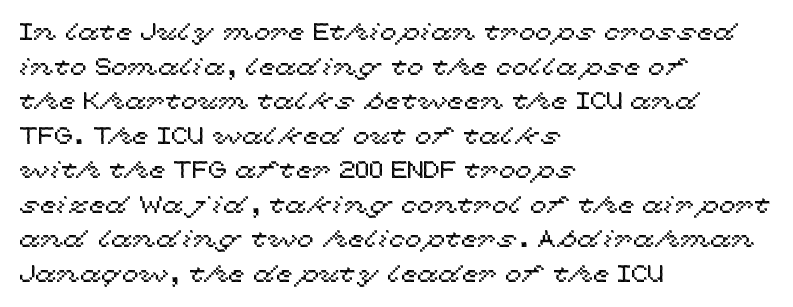
Q: Is the text italic (slanted)? A: Yes.
Q: Is the text underlined? A: No.
Q: How is the paragraph aligned? A: Left-aligned.
Q: Is the spacing between letters normal or unusually wide? A: Normal.
Q: Is the spacing between lines tight, normal or loose? A: Normal.
